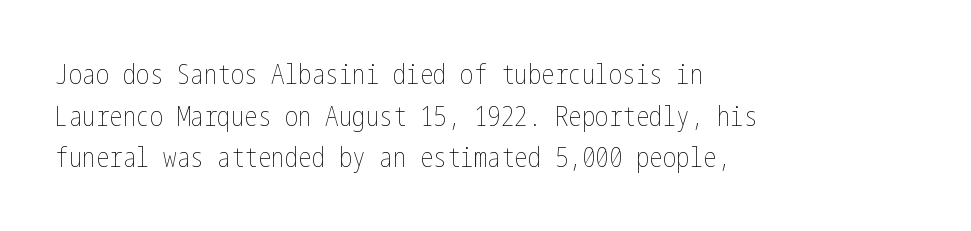
{"italic": "no", "bold": "no", "underline": "no", "align": "left", "line_spacing": "normal", "line_spacing_ratio": 1.54, "letter_spacing": "normal", "letter_spacing_em": 0.0, "glyph_px": 27}
